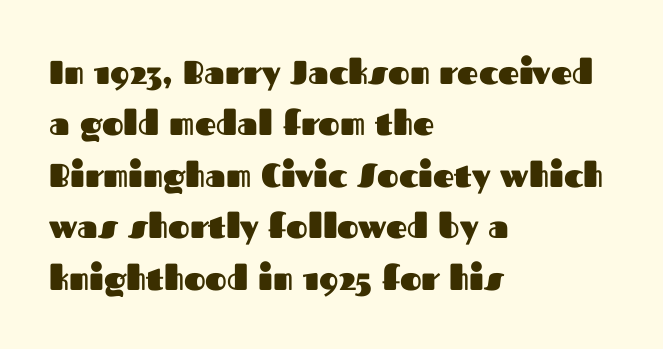
Q: Is the text bold? A: Yes.
Q: Is the text italic (slanted)? A: No, it is upright.
Q: Is the typeface a serif or a sans-serif typeface? A: Sans-serif.
Q: Is the text underlined? A: No.
Q: How is the paragraph aligned? A: Left-aligned.
Q: Is the spacing between letters normal or unusually wide? A: Normal.
Q: Is the spacing between lines tight, normal or loose? A: Normal.
Q: Width (condensed, normal, or wide)? A: Normal.
Q: Stroke contrast? A: Medium.
Q: x-height? A: Medium.
Q: Monospaced? A: No.
